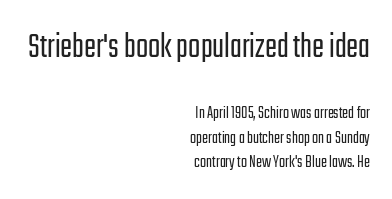
The image shows 36 px light, condensed sans-serif type, upright; set right-aligned, normal line spacing (1.37x), normal letter spacing, not underlined; the first (top) block is 2.0x larger; low stroke contrast and a medium x-height.
